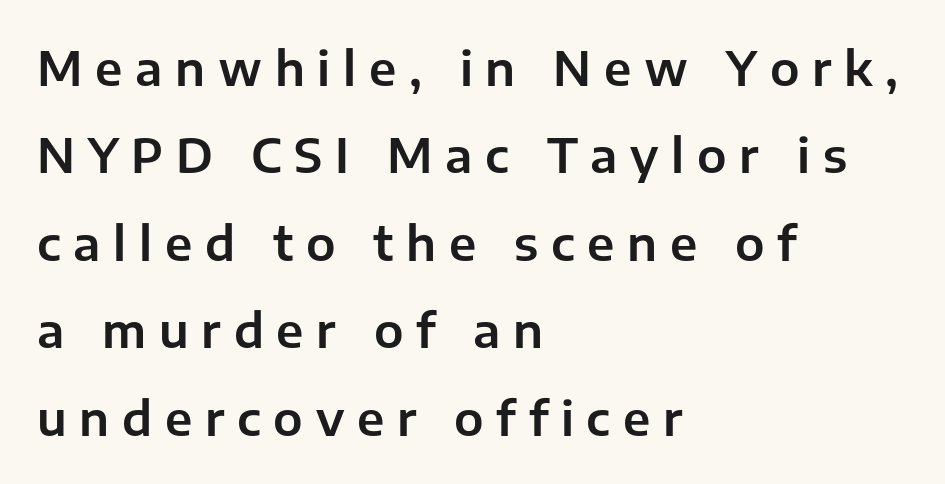
{"serif": "no", "italic": "no", "width": "normal", "stroke_contrast": "low", "x_height": "medium", "monospaced": "no", "underline": "no", "align": "left", "line_spacing_ratio": 1.86, "letter_spacing": "wide", "letter_spacing_em": 0.27, "glyph_px": 47}
